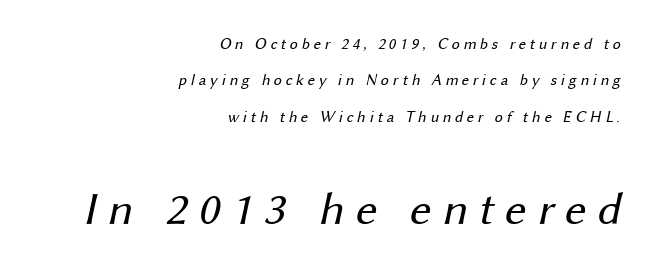
The text block is weighted toward the right margin, trailing off unevenly leftward. The passage shown stacks its lines with a broad gap. The composition opens small and finishes big. The letters advance in unequal steps, a hallmark of proportional type.
